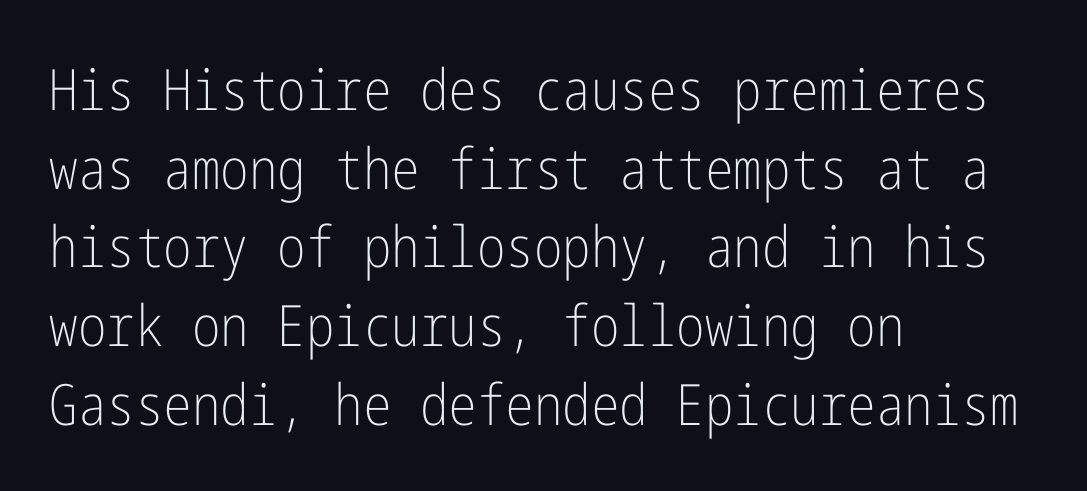
{"serif": "no", "italic": "no", "bold": "no", "weight": "light", "width": "condensed", "stroke_contrast": "low", "x_height": "medium", "underline": "no", "align": "left", "line_spacing": "normal", "line_spacing_ratio": 1.38, "letter_spacing": "normal", "letter_spacing_em": 0.0, "glyph_px": 57}
